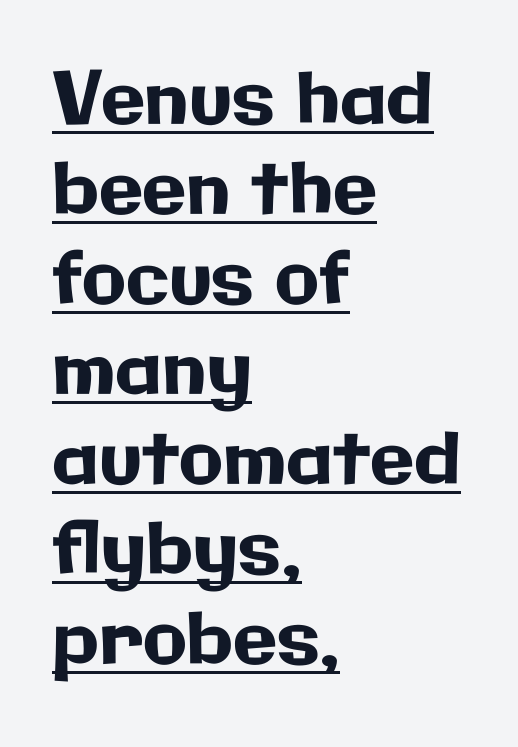
Q: Is the text italic (slanted)? A: No, it is upright.
Q: Is the typeface a serif or a sans-serif typeface? A: Sans-serif.
Q: Is the text underlined? A: Yes.
Q: How is the paragraph aligned? A: Left-aligned.
Q: Is the spacing between letters normal or unusually wide? A: Normal.
Q: Is the spacing between lines tight, normal or loose? A: Normal.
Q: Width (condensed, normal, or wide)? A: Normal.
Q: Stroke contrast? A: Low.
Q: x-height? A: Medium.
Q: Monospaced? A: No.
